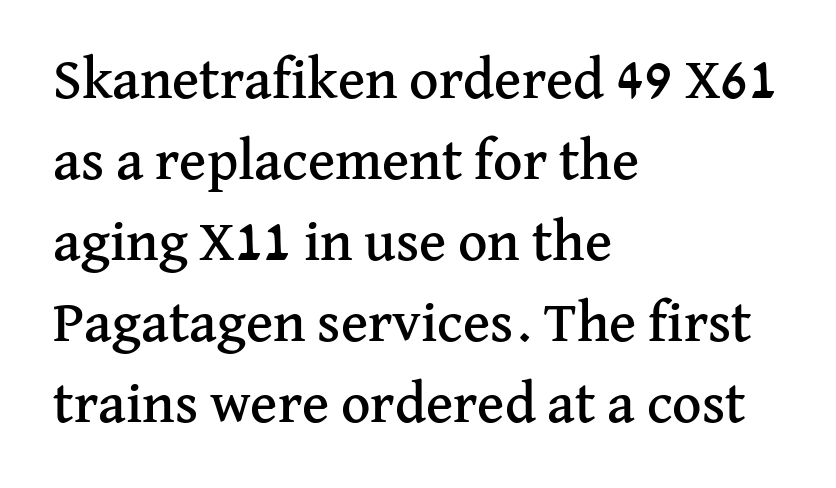
Q: Is the text italic (slanted)? A: No, it is upright.
Q: Is the typeface a serif or a sans-serif typeface? A: Serif.
Q: Is the text underlined? A: No.
Q: How is the paragraph aligned? A: Left-aligned.
Q: Is the spacing between letters normal or unusually wide? A: Normal.
Q: Is the spacing between lines tight, normal or loose? A: Normal.
Q: Width (condensed, normal, or wide)? A: Normal.
Q: Stroke contrast? A: Medium.
Q: x-height? A: Medium.
Q: Monospaced? A: No.
